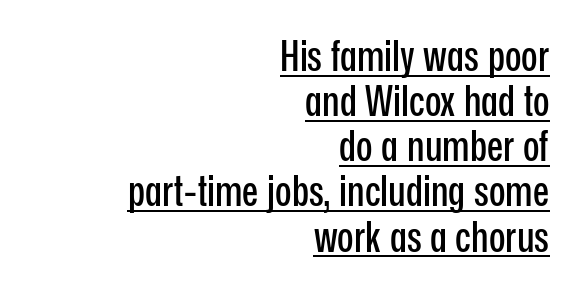
Vertically, the passage feels compressed, each row crowding the next. The typography opts for an upright posture over an oblique one. Caption: multi-line text, flush right, ragged left. Glance below the letters and you will spot a drawn line. Proportional: the letters do not fall into vertical columns.
